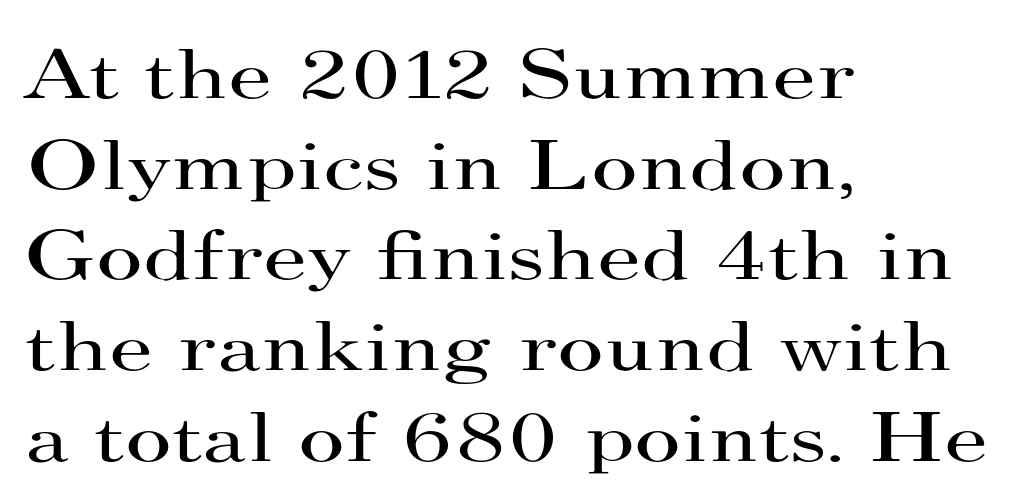
{"serif": "yes", "italic": "no", "bold": "no", "weight": "regular", "width": "wide", "stroke_contrast": "high", "x_height": "small", "monospaced": "no", "underline": "no", "align": "left", "line_spacing": "normal", "line_spacing_ratio": 1.26, "letter_spacing": "normal", "letter_spacing_em": 0.0, "glyph_px": 72}
